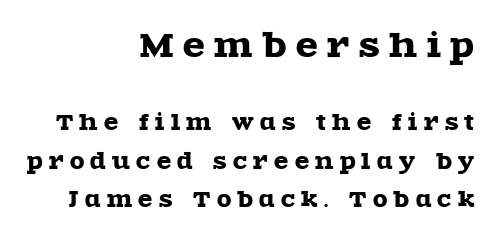
You could only call the tracking loose — the letters float apart. Spacing verdict: proportional, widths tailored to each character. Teacher's note: observe the even right margin — that is flush-right alignment. What kind of face is this? One with serifs. Large over small — that's the arrangement of the two blocks here. Upright lettering throughout.
